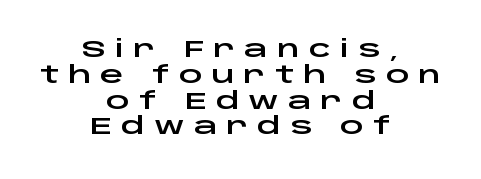
If you drew a line through each stem, it would be perfectly vertical. Descender tails drop into unmarked territory. The line-height multiplier appears low, near solid setting. Caption: expanded tracking, letters set apart.
